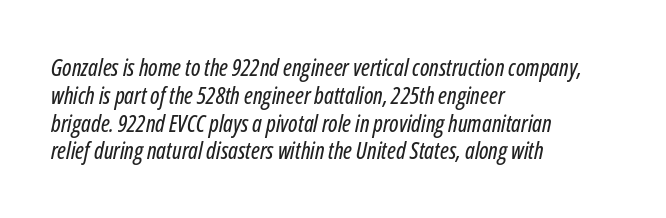
Q: Is the text italic (slanted)? A: Yes, it leans right by about 12 degrees.
Q: Is the text underlined? A: No.
Q: How is the paragraph aligned? A: Left-aligned.
Q: Is the spacing between letters normal or unusually wide? A: Normal.
